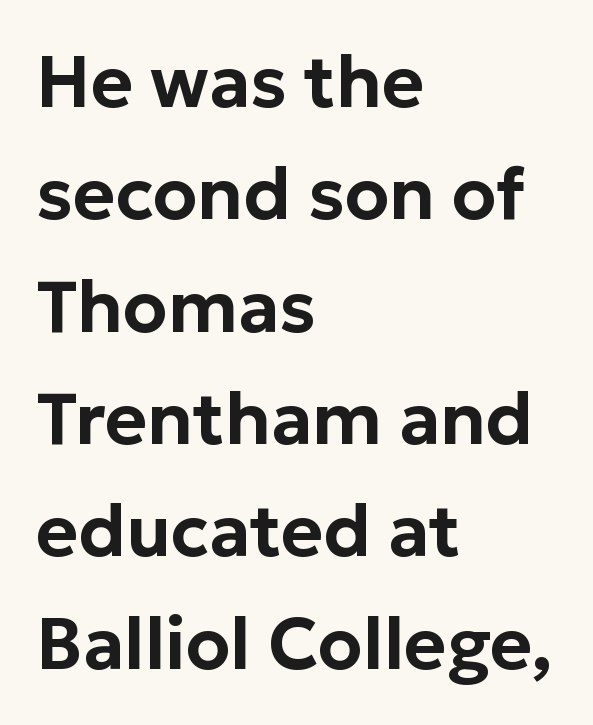
The image shows 72 px sans-serif type, upright; set left-aligned, normal line spacing (1.56x), normal letter spacing, not underlined; low stroke contrast and a medium x-height.
